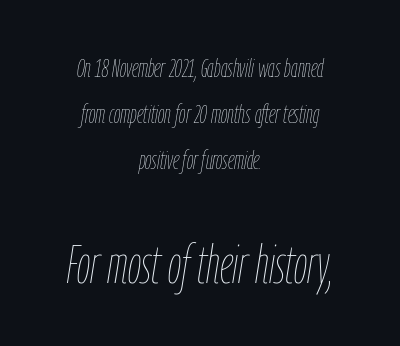
Character widths vary here, with narrow letters taking less room than wide ones. The letters look calm and open, with moderate or lighter stems. Bare-footed words on every line. This sample is center-justified, so both line endings float freely.
